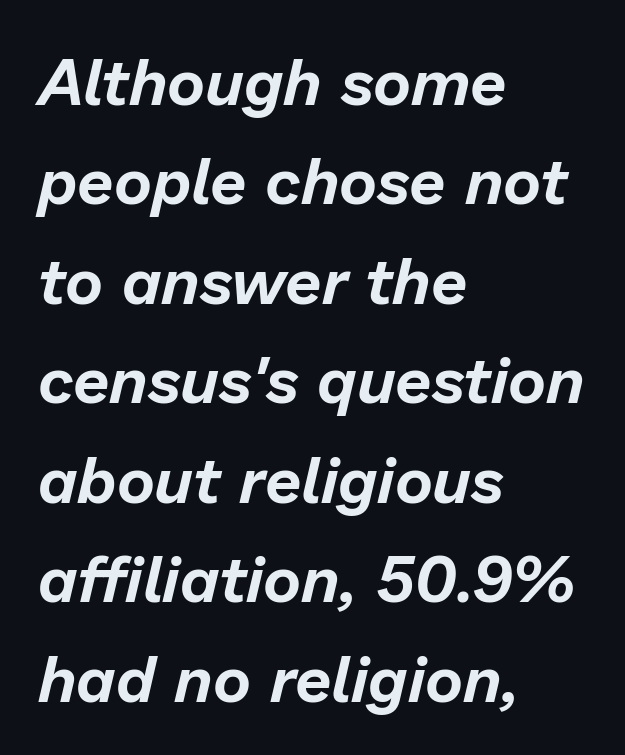
{"italic": "yes", "lean": "right", "slant_degrees": 13, "width": "normal", "stroke_contrast": "low", "x_height": "medium", "monospaced": "no", "underline": "no", "align": "left", "line_spacing": "normal", "line_spacing_ratio": 1.53, "letter_spacing": "normal", "letter_spacing_em": 0.0, "glyph_px": 65}
